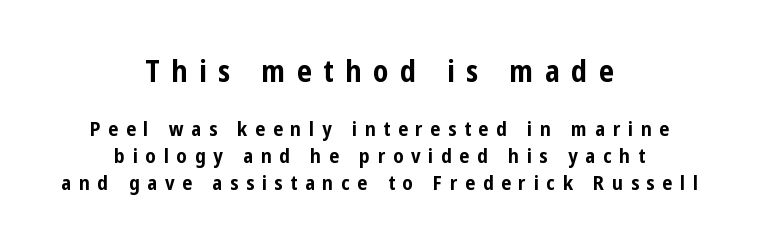
Q: Is the text bold? A: Yes.
Q: Is the text italic (slanted)? A: No, it is upright.
Q: Is the typeface a serif or a sans-serif typeface? A: Sans-serif.
Q: Is the text underlined? A: No.
Q: How is the paragraph aligned? A: Centered.
Q: Is the spacing between letters normal or unusually wide? A: Unusually wide.
Q: Is the spacing between lines tight, normal or loose? A: Normal.
Q: Which block of text is set in a larger size, the first (top) or the second (bottom)? A: The first (top) one.
Q: Width (condensed, normal, or wide)? A: Condensed.
Q: Stroke contrast? A: Low.
Q: x-height? A: Medium.
Q: Monospaced? A: No.
